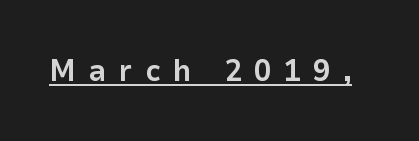
The image shows 31 px bold sans-serif type, upright; set unusually wide letter spacing (+0.4 em), underlined; low stroke contrast and a medium x-height.
